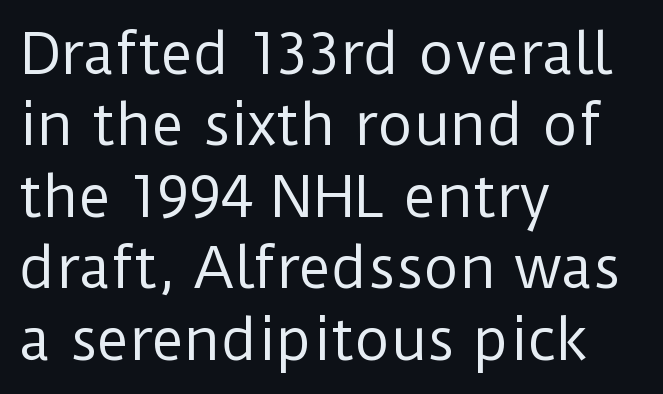
Compared with typical body copy, the letter spacing here is the same. The letters carry no serifs — their stems end cleanly without finishing strokes. Where is the straight margin? On the left. The specimen reads as upright at a glance. Character widths vary here, with narrow letters taking less room than wide ones.
